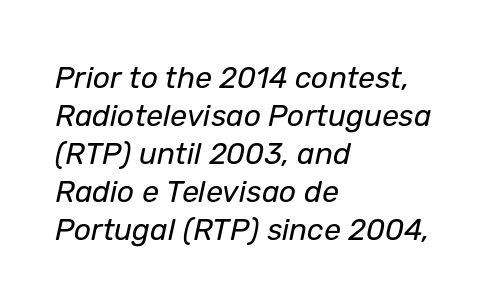
{"italic": "yes", "lean": "right", "slant_degrees": 12, "bold": "no", "weight": "regular", "width": "normal", "stroke_contrast": "low", "x_height": "medium", "monospaced": "no", "underline": "no", "align": "left", "line_spacing": "normal", "line_spacing_ratio": 1.27, "letter_spacing": "normal", "letter_spacing_em": 0.0, "glyph_px": 30}
